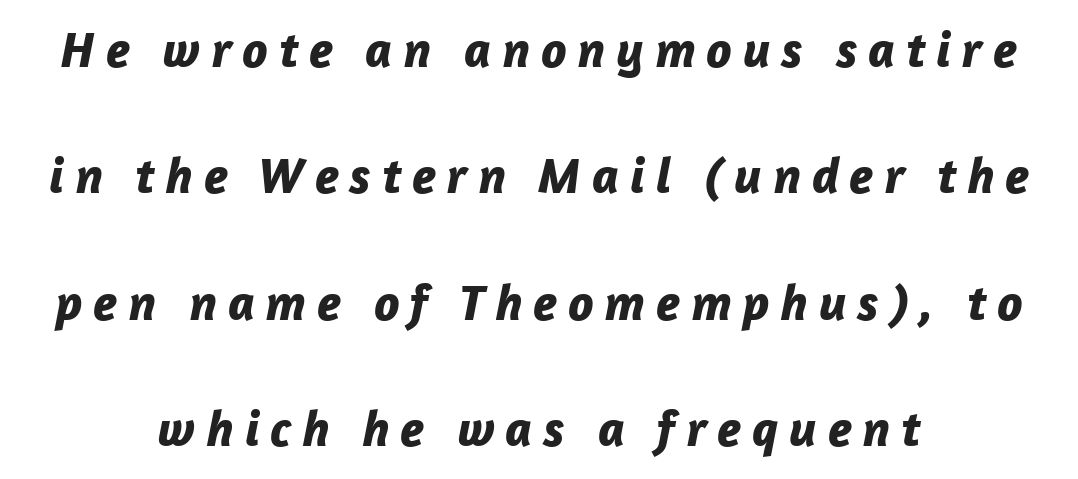
{"italic": "yes", "lean": "right", "slant_degrees": 12, "bold": "yes", "weight": "bold", "width": "normal", "stroke_contrast": "low", "x_height": "medium", "monospaced": "no", "underline": "no", "align": "center", "line_spacing": "loose", "line_spacing_ratio": 2.48, "letter_spacing": "wide", "letter_spacing_em": 0.21, "glyph_px": 51}
